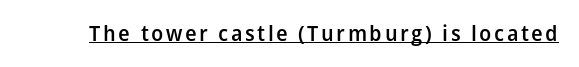
Q: Is the text bold? A: Semi-bold.
Q: Is the text italic (slanted)? A: No, it is upright.
Q: Is the text underlined? A: Yes.
